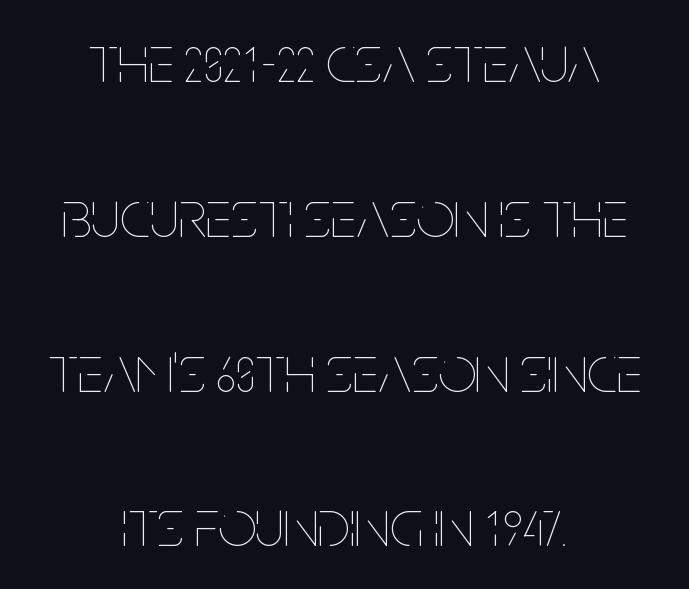
The image shows 67 px thin, condensed type, upright; set centered, loose line spacing (2.31x), normal letter spacing, not underlined; low stroke contrast and a large x-height.
